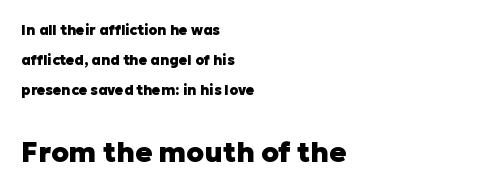
{"serif": "no", "italic": "no", "bold": "yes", "weight": "heavy", "width": "normal", "stroke_contrast": "low", "x_height": "medium", "monospaced": "no", "underline": "no", "align": "left", "line_spacing": "loose", "line_spacing_ratio": 2.15, "letter_spacing": "normal", "letter_spacing_em": 0.0, "larger_block": "second", "size_ratio": 2.0, "glyph_px": 28}
